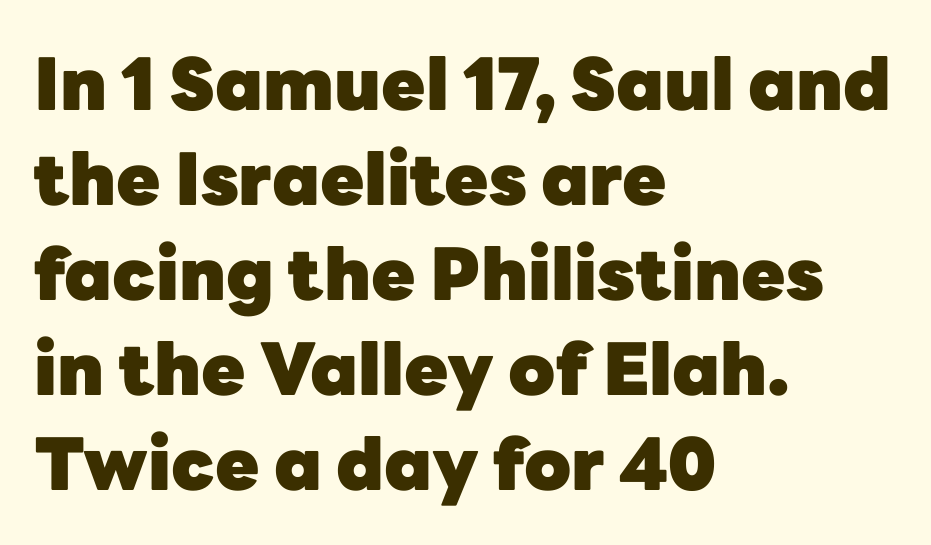
The image shows 72 px heavy sans-serif type, upright; set left-aligned, normal line spacing (1.32x), normal letter spacing, not underlined; low stroke contrast and a medium x-height.
